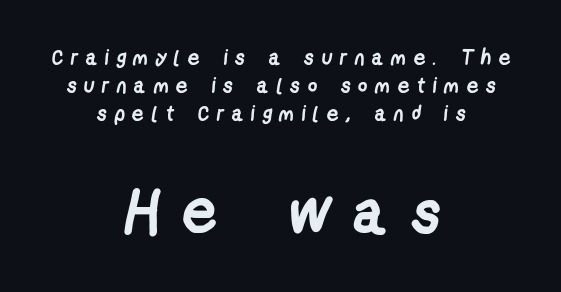
{"serif": "no", "bold": "yes", "weight": "semibold", "width": "condensed", "stroke_contrast": "low", "x_height": "medium", "monospaced": "no", "underline": "no", "align": "center", "line_spacing": "normal", "line_spacing_ratio": 1.34, "letter_spacing": "wide", "letter_spacing_em": 0.35, "larger_block": "second", "size_ratio": 2.95, "glyph_px": 62}
